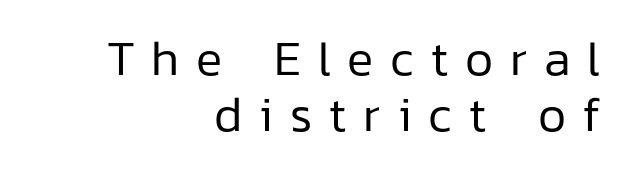
Q: Is the text bold? A: No.
Q: Is the text italic (slanted)? A: No, it is upright.
Q: Is the typeface a serif or a sans-serif typeface? A: Sans-serif.
Q: Is the text underlined? A: No.
Q: How is the paragraph aligned? A: Right-aligned.
Q: Is the spacing between letters normal or unusually wide? A: Unusually wide.
Q: Is the spacing between lines tight, normal or loose? A: Tight.
Q: Width (condensed, normal, or wide)? A: Normal.
Q: Stroke contrast? A: Low.
Q: x-height? A: Medium.
Q: Monospaced? A: No.
